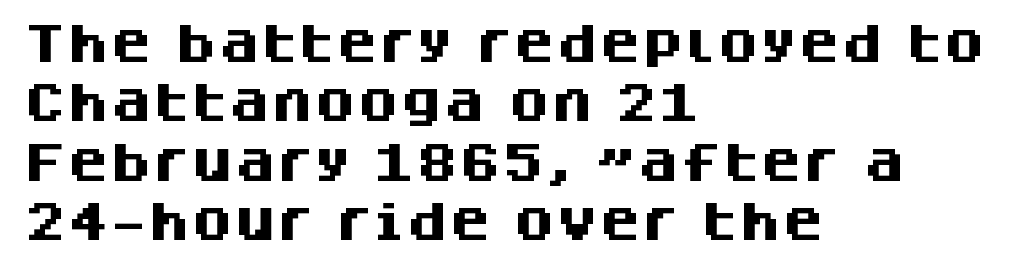
Q: Is the text bold? A: Yes.
Q: Is the text italic (slanted)? A: No, it is upright.
Q: Is the typeface a serif or a sans-serif typeface? A: Sans-serif.
Q: Is the text underlined? A: No.
Q: How is the paragraph aligned? A: Left-aligned.
Q: Is the spacing between letters normal or unusually wide? A: Normal.
Q: Is the spacing between lines tight, normal or loose? A: Normal.
Q: Width (condensed, normal, or wide)? A: Normal.
Q: Stroke contrast? A: Medium.
Q: x-height? A: Large.
Q: Monospaced? A: No.
